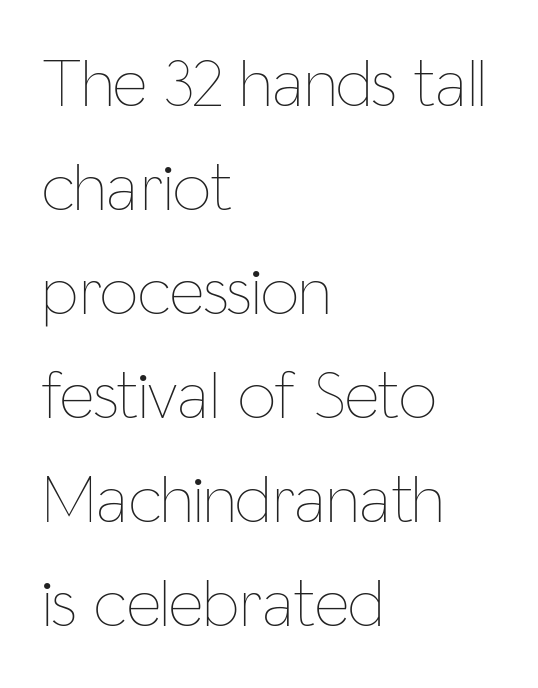
Q: Is the text bold? A: No.
Q: Is the text italic (slanted)? A: No, it is upright.
Q: Is the text underlined? A: No.
Q: How is the paragraph aligned? A: Left-aligned.
Q: Is the spacing between letters normal or unusually wide? A: Normal.
Q: Is the spacing between lines tight, normal or loose? A: Normal.
Q: Width (condensed, normal, or wide)? A: Condensed.
Q: Stroke contrast? A: Low.
Q: x-height? A: Medium.
Q: Monospaced? A: No.
